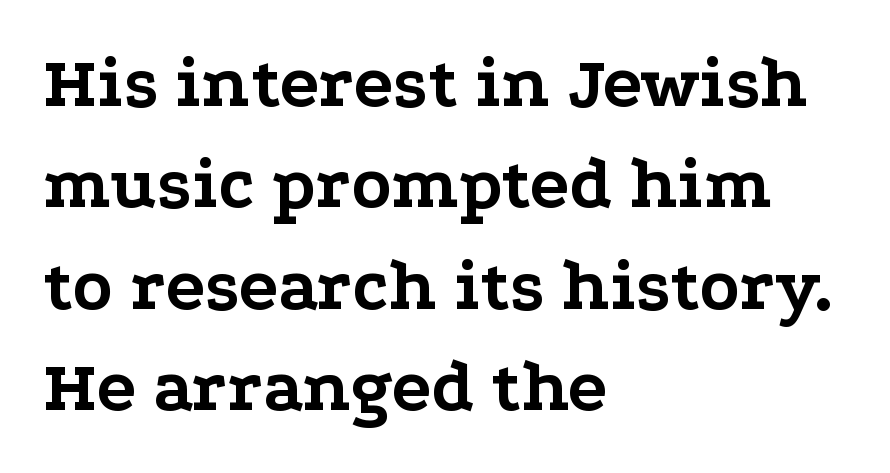
Q: Is the text bold? A: Yes.
Q: Is the text italic (slanted)? A: No, it is upright.
Q: Is the typeface a serif or a sans-serif typeface? A: Serif.
Q: Is the text underlined? A: No.
Q: How is the paragraph aligned? A: Left-aligned.
Q: Is the spacing between letters normal or unusually wide? A: Normal.
Q: Is the spacing between lines tight, normal or loose? A: Normal.
Q: Width (condensed, normal, or wide)? A: Wide.
Q: Stroke contrast? A: Low.
Q: x-height? A: Medium.
Q: Monospaced? A: No.
